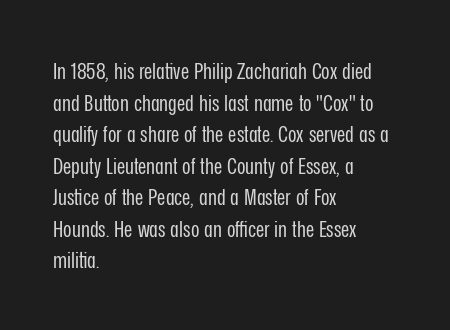
The image shows 23 px text type, upright; set left-aligned, normal line spacing (1.37x), normal letter spacing, not underlined.
